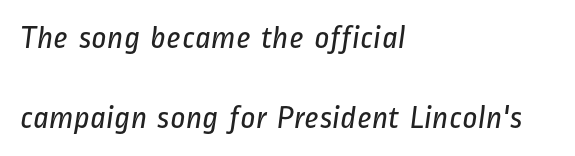
{"serif": "no", "bold": "no", "weight": "regular", "width": "condensed", "stroke_contrast": "low", "x_height": "medium", "monospaced": "no", "underline": "no", "align": "left", "line_spacing": "loose", "line_spacing_ratio": 2.42, "letter_spacing": "normal", "letter_spacing_em": 0.0, "glyph_px": 33}
